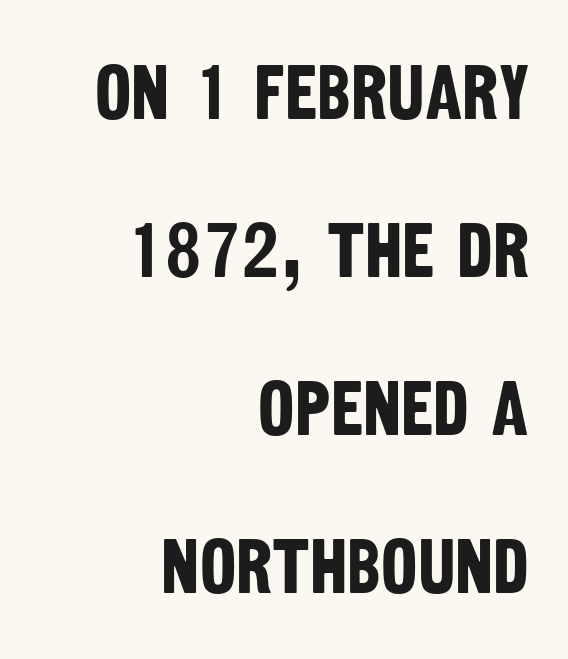
Q: Is the text bold? A: Yes.
Q: Is the typeface a serif or a sans-serif typeface? A: Sans-serif.
Q: Is the text underlined? A: No.
Q: How is the paragraph aligned? A: Right-aligned.
Q: Is the spacing between letters normal or unusually wide? A: Normal.
Q: Is the spacing between lines tight, normal or loose? A: Loose.
Q: Width (condensed, normal, or wide)? A: Condensed.
Q: Stroke contrast? A: Low.
Q: x-height? A: Large.
Q: Monospaced? A: No.
